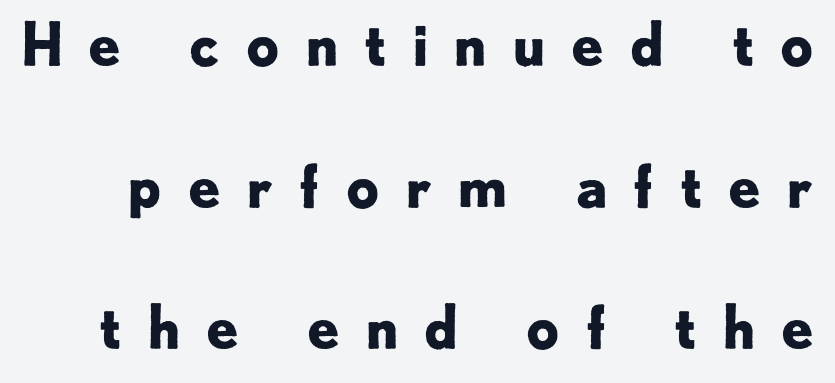
The image shows 59 px bold sans-serif type, upright; set loose line spacing (2.4x), unusually wide letter spacing (+0.41 em), not underlined; low stroke contrast and a small x-height.
